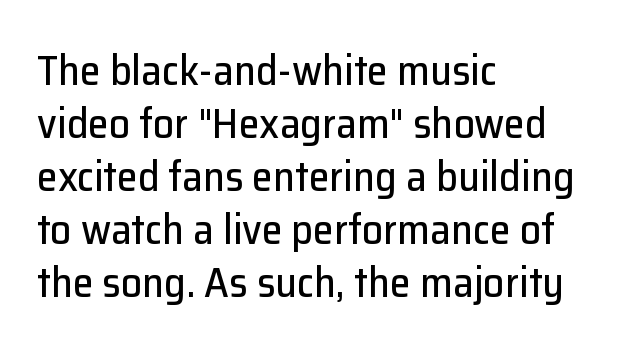
The image shows 42 px sans-serif type, upright; set left-aligned, normal line spacing (1.26x), normal letter spacing, not underlined; low stroke contrast and a medium x-height.
